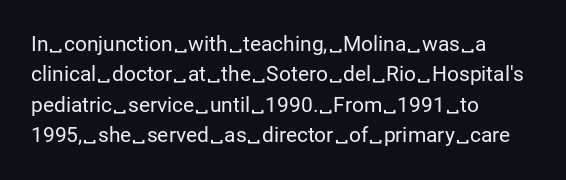
Q: Is the text bold? A: No.
Q: Is the text italic (slanted)? A: No, it is upright.
Q: Is the text underlined? A: No.
Q: How is the paragraph aligned? A: Left-aligned.
Q: Is the spacing between letters normal or unusually wide? A: Normal.
Q: Is the spacing between lines tight, normal or loose? A: Normal.
